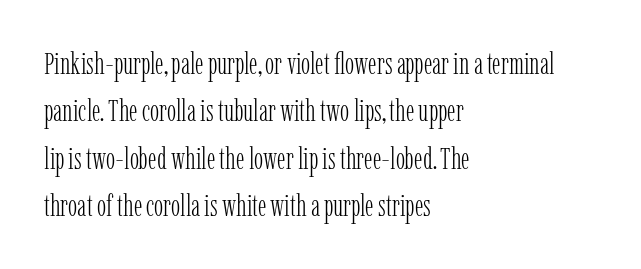
Q: Is the text bold? A: No.
Q: Is the text italic (slanted)? A: No, it is upright.
Q: Is the typeface a serif or a sans-serif typeface? A: Serif.
Q: Is the text underlined? A: No.
Q: How is the paragraph aligned? A: Left-aligned.
Q: Is the spacing between letters normal or unusually wide? A: Normal.
Q: Is the spacing between lines tight, normal or loose? A: Normal.
Q: Width (condensed, normal, or wide)? A: Condensed.
Q: Stroke contrast? A: Low.
Q: x-height? A: Medium.
Q: Monospaced? A: No.
